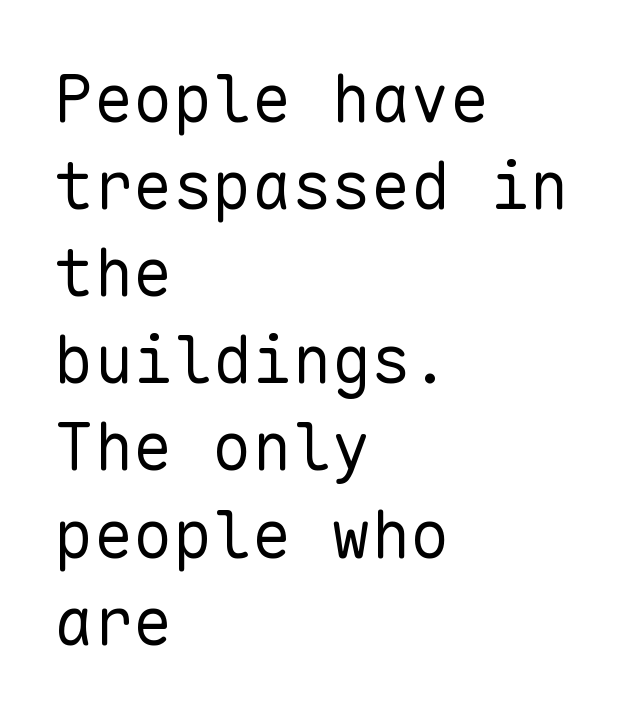
These lines are rendered in a fixed-pitch font. In CSS terms this would be text-align: left. Stems here are at most as thick as an everyday book face. Type without underlining. The typography opts for an upright posture over an oblique one.
